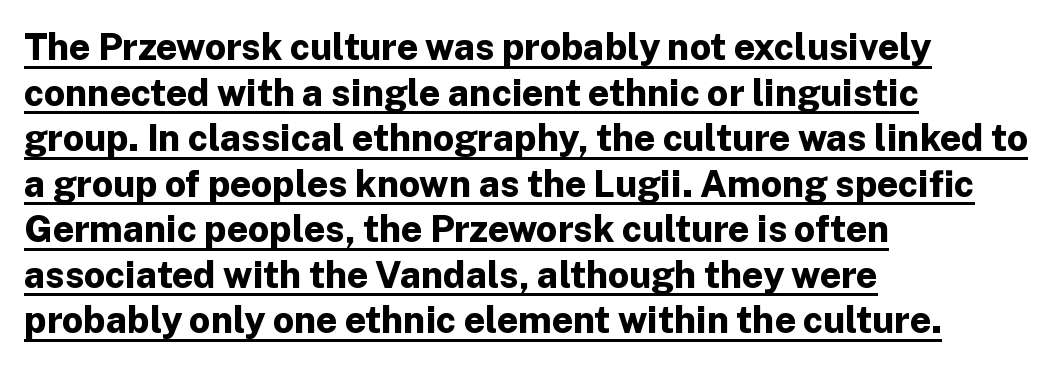
To sum up the face: it is a sans, with no serifs. Nope, not italic — everything's standing straight. Underlining? Definitely there. Between one letter and the next there's only the usual sliver of space.
